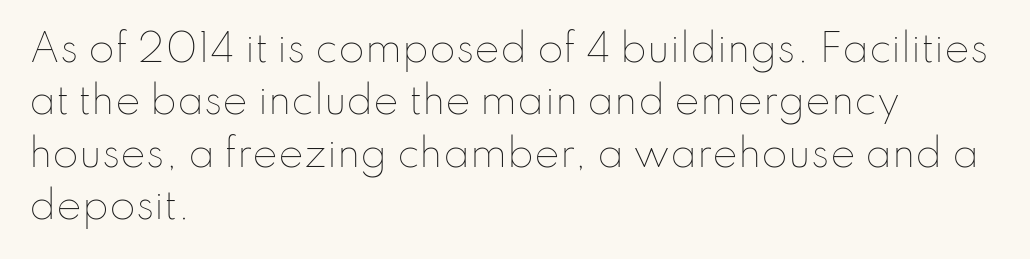
The image shows 38 px thin type, upright; set left-aligned, normal line spacing (1.38x), normal letter spacing, not underlined; low stroke contrast and a small x-height.
